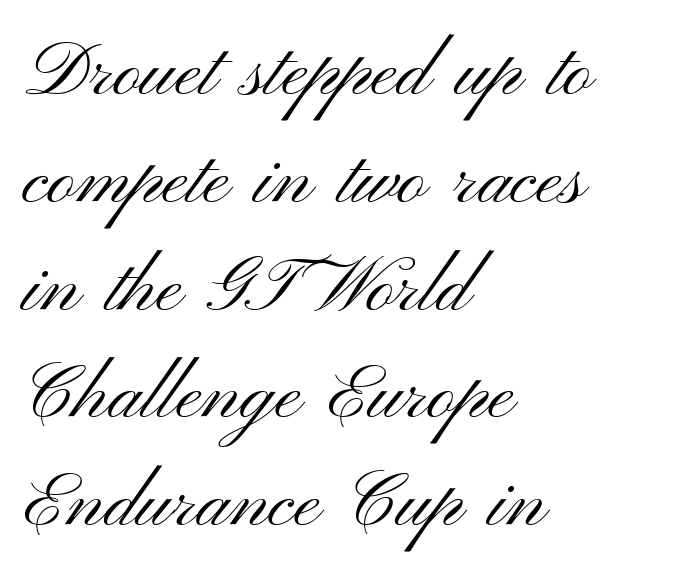
Q: Is the text bold? A: No.
Q: Is the text italic (slanted)? A: Yes.
Q: Is the typeface a serif or a sans-serif typeface? A: Sans-serif.
Q: Is the text underlined? A: No.
Q: How is the paragraph aligned? A: Left-aligned.
Q: Is the spacing between letters normal or unusually wide? A: Normal.
Q: Is the spacing between lines tight, normal or loose? A: Normal.
Q: Width (condensed, normal, or wide)? A: Wide.
Q: Stroke contrast? A: Medium.
Q: x-height? A: Small.
Q: Monospaced? A: No.
